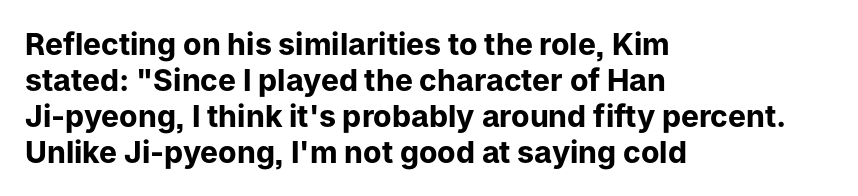
The specimen reads as upright at a glance. The lines in this sample share a left origin and differ only in where they stop. The glyphs in this specimen are sans serif. Is this a fixed-width face? No — the glyphs have proportional, varying widths. Each row of text sits above clean, open space. The rendering keeps characters at their native spacing.
